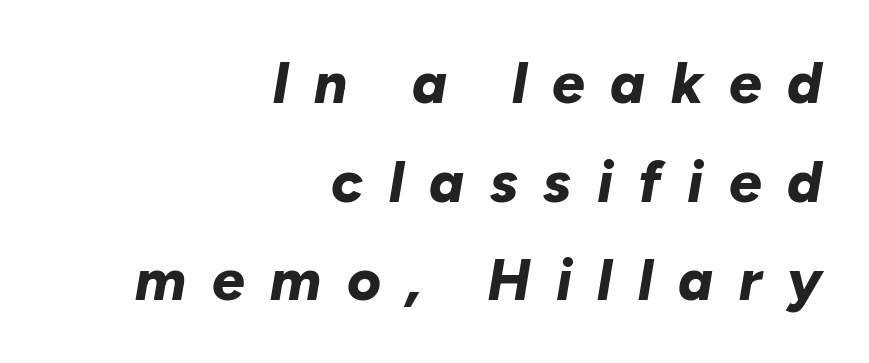
{"italic": "yes", "lean": "right", "slant_degrees": 10, "bold": "yes", "weight": "bold", "width": "normal", "stroke_contrast": "low", "x_height": "medium", "monospaced": "no", "underline": "no", "align": "right", "line_spacing": "normal", "line_spacing_ratio": 1.7, "letter_spacing": "wide", "letter_spacing_em": 0.44, "glyph_px": 58}
